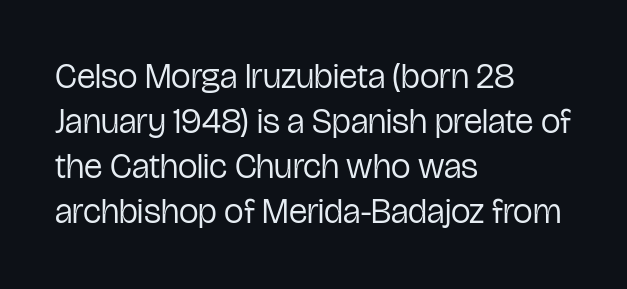
{"serif": "no", "italic": "no", "bold": "no", "weight": "regular", "width": "condensed", "stroke_contrast": "low", "x_height": "medium", "monospaced": "no", "underline": "no", "align": "left", "line_spacing": "normal", "line_spacing_ratio": 1.29, "letter_spacing": "normal", "letter_spacing_em": 0.0, "glyph_px": 35}
